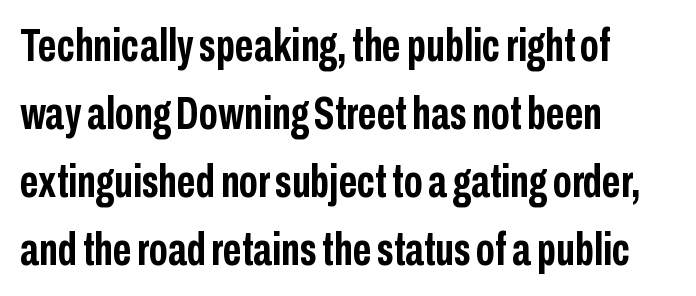
The typography opts for an upright posture over an oblique one. A clean baseline with only descenders dipping below it. Here the designer chose a conventional face with non-uniform glyph widths. This rendering employs a face without finishing strokes, i.e., a sans-serif.
